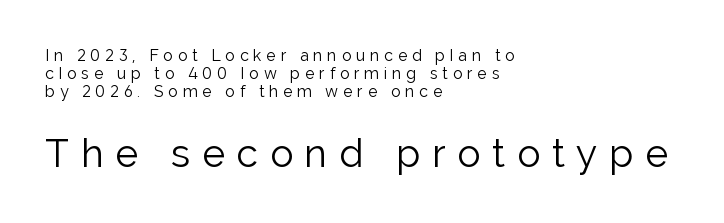
Two sizes are in play, and the larger belongs to the second block. Compared with a typical body face, this is equally light or lighter still. These lines huddle together more closely than default settings would place them. This rendering widens character spacing well past its baseline value. The face used here is proportionally spaced, like ordinary book or web type. The font's upright variant was chosen for this text.
